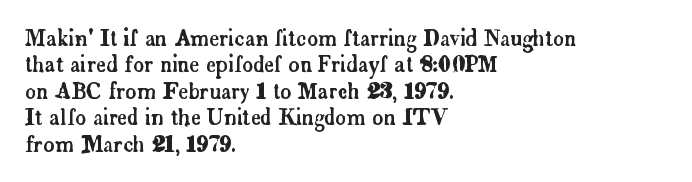
Q: Is the text italic (slanted)? A: No, it is upright.
Q: Is the text underlined? A: No.
Q: How is the paragraph aligned? A: Left-aligned.
Q: Is the spacing between letters normal or unusually wide? A: Normal.
Q: Is the spacing between lines tight, normal or loose? A: Normal.
